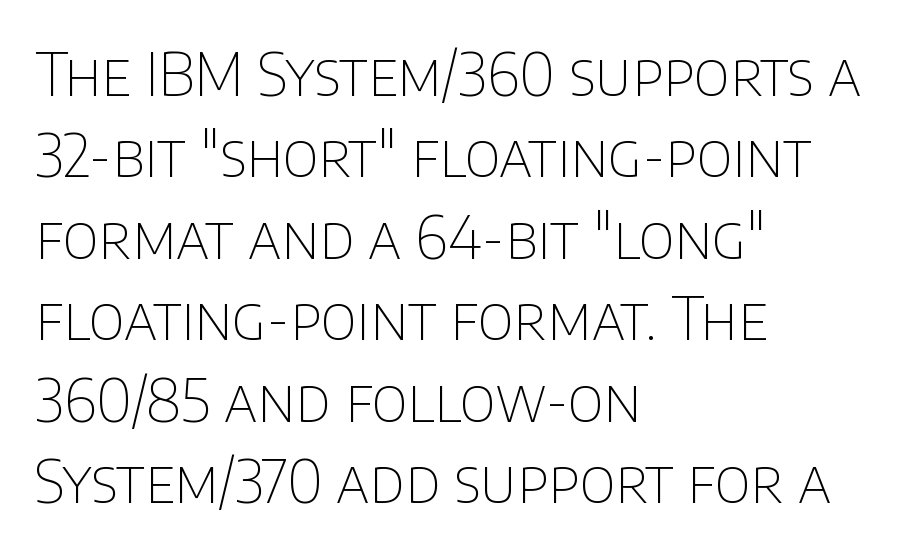
Q: Is the text bold? A: No.
Q: Is the text italic (slanted)? A: No, it is upright.
Q: Is the typeface a serif or a sans-serif typeface? A: Sans-serif.
Q: Is the text underlined? A: No.
Q: How is the paragraph aligned? A: Left-aligned.
Q: Is the spacing between letters normal or unusually wide? A: Normal.
Q: Is the spacing between lines tight, normal or loose? A: Normal.
Q: Width (condensed, normal, or wide)? A: Normal.
Q: Stroke contrast? A: Low.
Q: x-height? A: Large.
Q: Monospaced? A: No.
